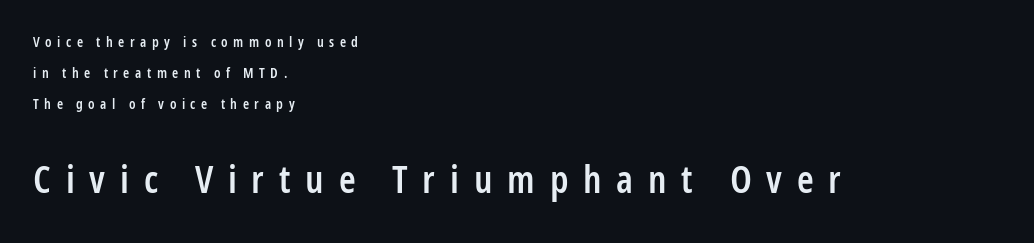
The strokes are fattened partway — semibold, not bold. The glyphs in this specimen are sans serif. Designer's note — italics off, roman on. Compared with typical paragraphs, the rows here are farther apart. Glyph-to-glyph distance is far greater than everyday printed text. Anything drawn beneath the words? Only blank space.
